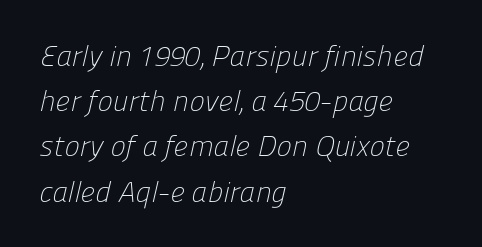
The image shows 29 px light sans-serif type; set left-aligned, normal line spacing (1.56x), normal letter spacing, not underlined; low stroke contrast and a medium x-height.
